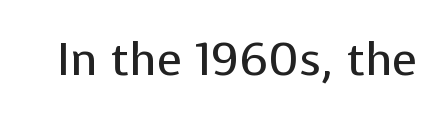
Nothing heavy about these letters — not bold at all. Rule under the text: the space is simply empty. Standard letterfit; no display-style spreading of the glyphs. The rendering uses natural spacing where letterforms have individual widths. You can tell from the bare stems that sans-serif type was used.
